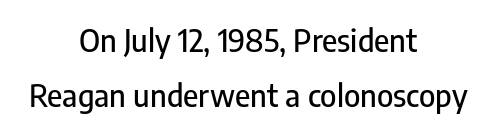
The image shows 31 px condensed sans-serif type, upright; set centered, line spacing 1.78x, normal letter spacing, not underlined; low stroke contrast and a medium x-height.
